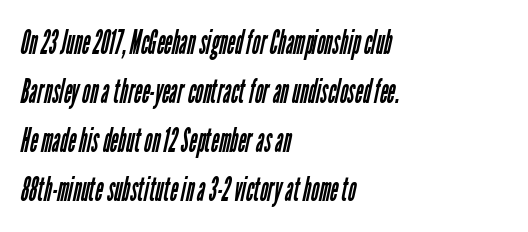
{"serif": "no", "bold": "no", "weight": "regular", "width": "condensed", "stroke_contrast": "low", "x_height": "medium", "monospaced": "no", "underline": "no", "align": "left", "line_spacing": "normal", "line_spacing_ratio": 1.44, "letter_spacing": "normal", "letter_spacing_em": 0.0, "glyph_px": 34}
